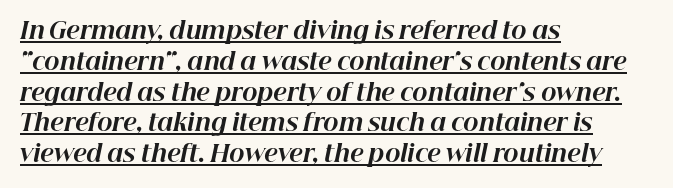
The letters sit at their default tracking, neither squeezed nor spread. Notice how the stems are inclined rather than vertical — that's the hallmark of italics. Underlining? Definitely there. One-word summary of the alignment: left. Summary of weight: heavy, a full bold. Evenly set lines give the paragraph a standard silhouette.
